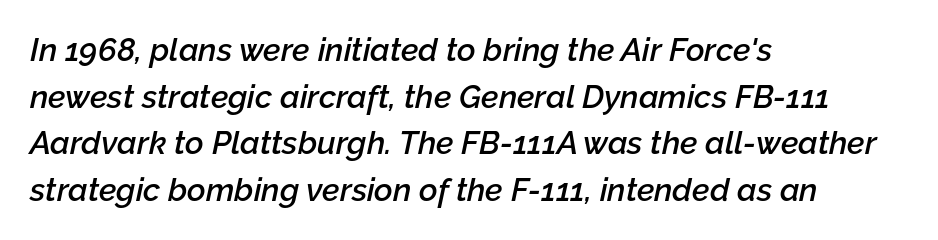
{"italic": "yes", "lean": "right", "slant_degrees": 12, "bold": "semi", "weight": "semibold", "width": "normal", "stroke_contrast": "low", "x_height": "medium", "monospaced": "no", "underline": "no", "align": "left", "line_spacing": "normal", "line_spacing_ratio": 1.46, "letter_spacing": "normal", "letter_spacing_em": 0.0, "glyph_px": 32}
